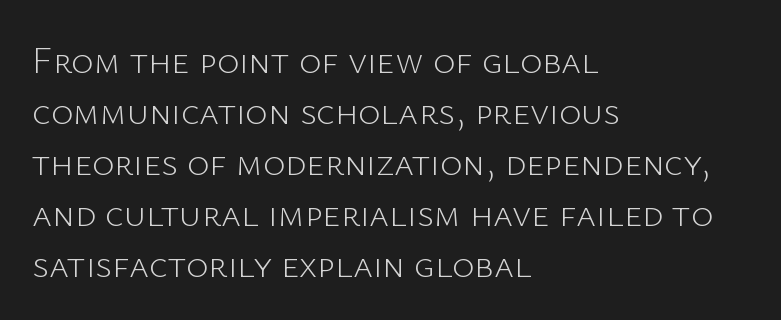
Q: Is the text bold? A: No.
Q: Is the text italic (slanted)? A: No, it is upright.
Q: Is the typeface a serif or a sans-serif typeface? A: Sans-serif.
Q: Is the text underlined? A: No.
Q: How is the paragraph aligned? A: Left-aligned.
Q: Is the spacing between letters normal or unusually wide? A: Normal.
Q: Is the spacing between lines tight, normal or loose? A: Normal.
Q: Width (condensed, normal, or wide)? A: Normal.
Q: Stroke contrast? A: Low.
Q: x-height? A: Medium.
Q: Monospaced? A: No.
